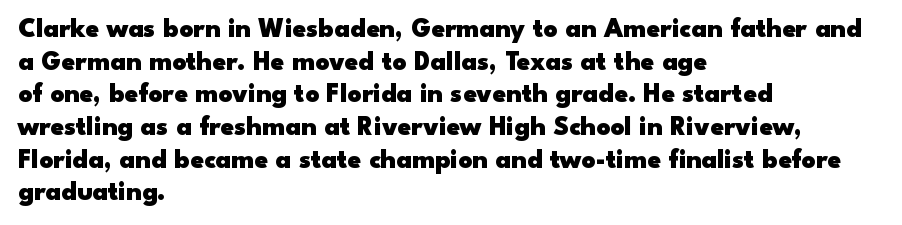
{"italic": "no", "bold": "yes", "underline": "no", "align": "left", "line_spacing_ratio": 1.21, "letter_spacing": "normal", "letter_spacing_em": 0.0, "glyph_px": 27}
